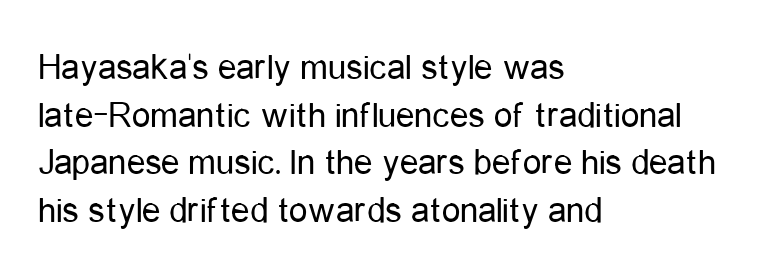
The image shows 37 px regular-weight, condensed sans-serif type, upright; set left-aligned, normal line spacing (1.29x), normal letter spacing, not underlined; low stroke contrast and a medium x-height.
